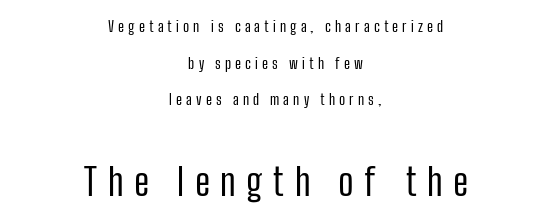
{"serif": "no", "italic": "no", "bold": "no", "weight": "regular", "width": "condensed", "stroke_contrast": "low", "x_height": "medium", "monospaced": "no", "underline": "no", "align": "center", "line_spacing": "loose", "line_spacing_ratio": 2.45, "letter_spacing": "wide", "letter_spacing_em": 0.27, "larger_block": "second", "size_ratio": 2.53, "glyph_px": 38}
